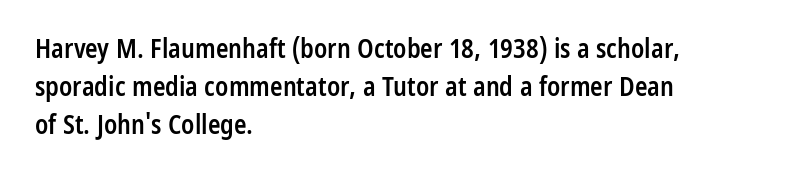
{"italic": "no", "bold": "semi", "underline": "no", "align": "left", "line_spacing": "normal", "line_spacing_ratio": 1.46, "letter_spacing": "normal", "letter_spacing_em": 0.0, "glyph_px": 26}
